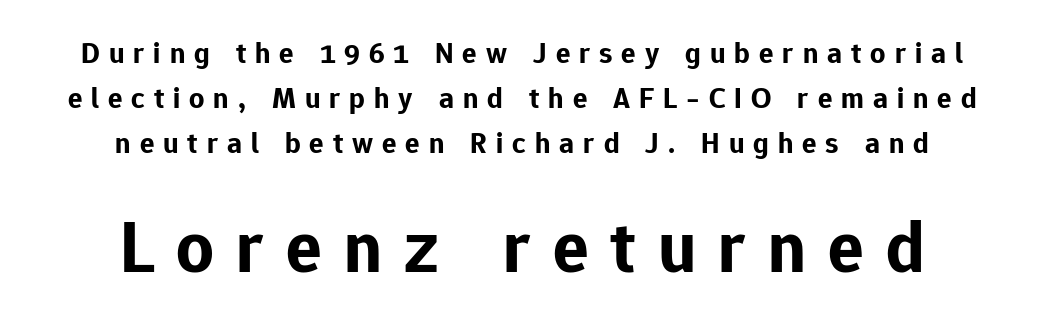
Q: Is the text bold? A: Yes.
Q: Is the text italic (slanted)? A: No, it is upright.
Q: Is the typeface a serif or a sans-serif typeface? A: Sans-serif.
Q: Is the text underlined? A: No.
Q: Is the spacing between letters normal or unusually wide? A: Unusually wide.
Q: Is the spacing between lines tight, normal or loose? A: Normal.
Q: Which block of text is set in a larger size, the first (top) or the second (bottom)? A: The second (bottom) one.
Q: Width (condensed, normal, or wide)? A: Normal.
Q: Stroke contrast? A: Low.
Q: x-height? A: Medium.
Q: Monospaced? A: No.
